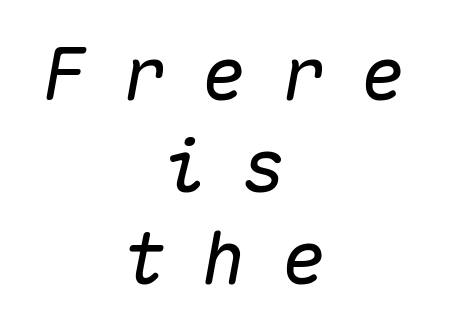
Q: Is the text italic (slanted)? A: Yes, it leans right by about 10 degrees.
Q: Is the text underlined? A: No.
Q: How is the paragraph aligned? A: Centered.
Q: Is the spacing between letters normal or unusually wide? A: Unusually wide.
Q: Is the spacing between lines tight, normal or loose? A: Normal.
Q: Width (condensed, normal, or wide)? A: Normal.
Q: Stroke contrast? A: Medium.
Q: x-height? A: Medium.
Q: Monospaced? A: Yes.
